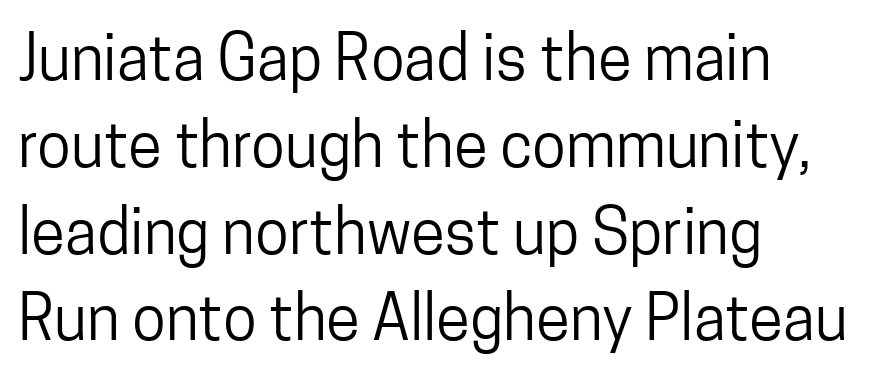
The compositor pushed each line to the left boundary. The glyphs in this specimen are sans serif. Proportional: the letters do not fall into vertical columns. Rendered with straight, roman letterforms. The space directly below the letters is spotless.
